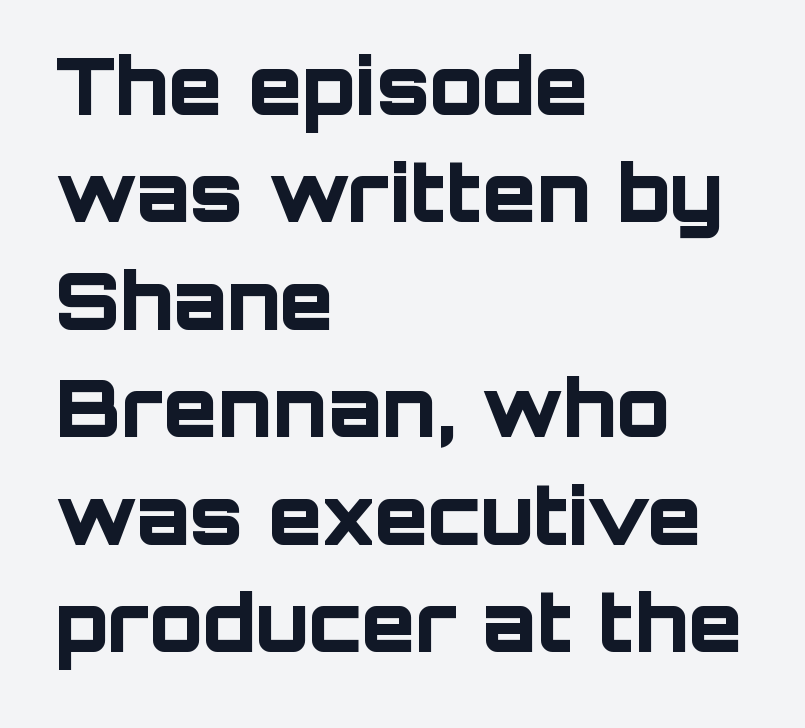
The passage shown stacks its lines at a standard gap. Caption: multi-line text, flush left, ragged right. Heft: maximum for text — a bold. Plain, unruled lines of type.
